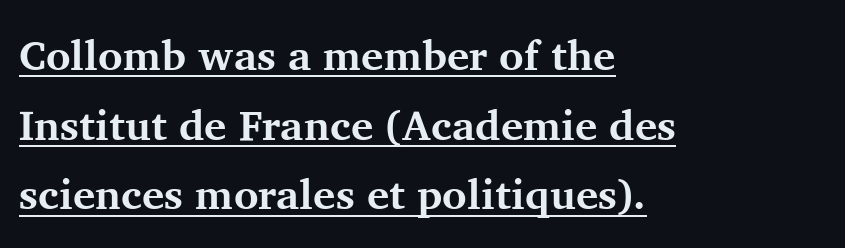
{"serif": "yes", "italic": "no", "bold": "yes", "weight": "bold", "width": "normal", "stroke_contrast": "medium", "x_height": "medium", "monospaced": "no", "underline": "yes", "align": "left", "line_spacing": "normal", "line_spacing_ratio": 1.66, "letter_spacing": "normal", "letter_spacing_em": 0.0, "glyph_px": 42}
